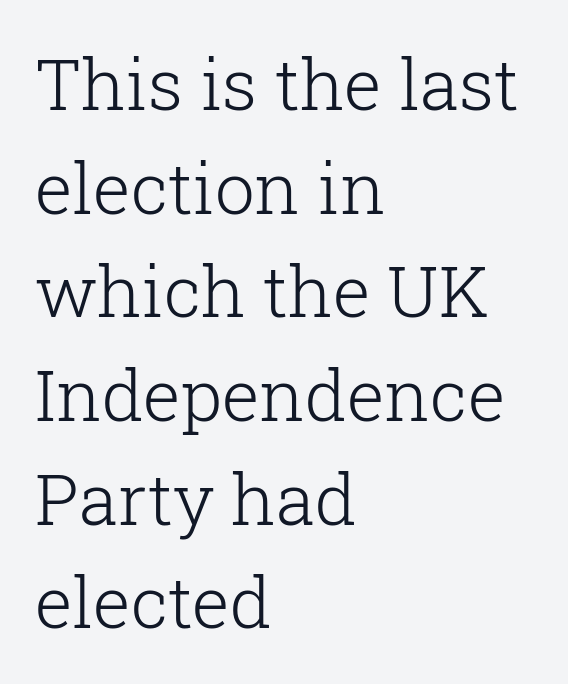
The font family rendered here belongs to the serif group. The lines in this sample share a left origin and differ only in where they stop. If you measured baseline to baseline, you'd find a middling distance. The lettering stays uniformly vertical, giving the passage a roman look. Vertical stems look standard width or narrower in stroke.
